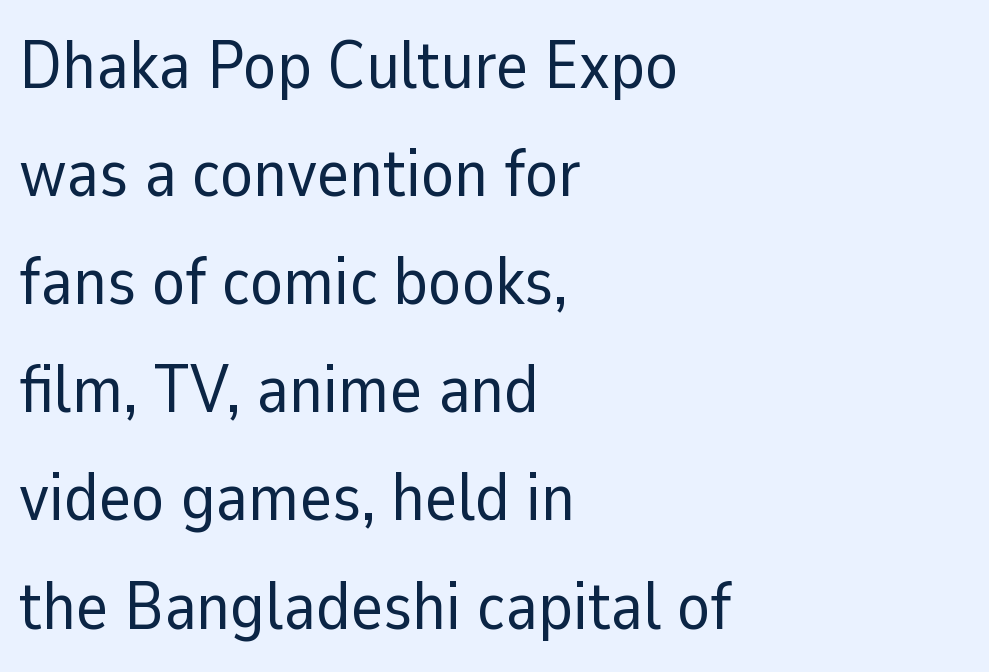
{"serif": "no", "italic": "no", "bold": "no", "weight": "regular", "width": "normal", "stroke_contrast": "low", "x_height": "medium", "monospaced": "no", "underline": "no", "align": "left", "line_spacing": "normal", "line_spacing_ratio": 1.59, "letter_spacing": "normal", "letter_spacing_em": 0.0, "glyph_px": 68}
